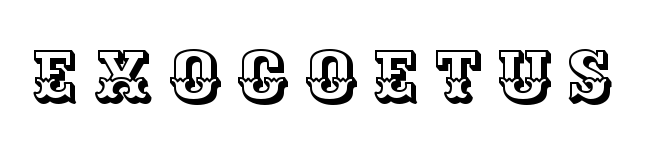
Observe the wide spacing: letters keep a clear distance from each other. Clear beneath every line of the passage. Note the varied advance widths — an 'i' is clearly narrower than an 'm'. Rendered with straight, roman letterforms.
